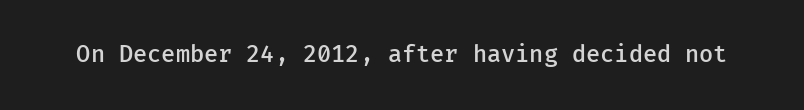
Q: Is the text bold? A: Semi-bold.
Q: Is the text italic (slanted)? A: No, it is upright.
Q: Is the text underlined? A: No.
Q: Is the spacing between letters normal or unusually wide? A: Normal.
